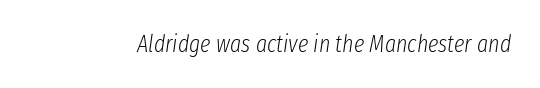
The specimen omits any rule beneath the text block's lines. Is the stroke heavy? The answer is a plain regular-or-lighter. Compared with typical body copy, the letter spacing here is the same. The letters are slanted; this is an italic face.
